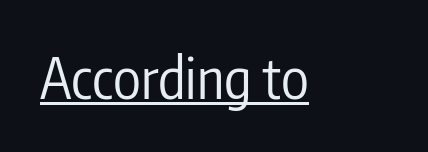
The image shows 57 px regular-weight, condensed sans-serif type, upright; set normal letter spacing, underlined; low stroke contrast and a medium x-height.
